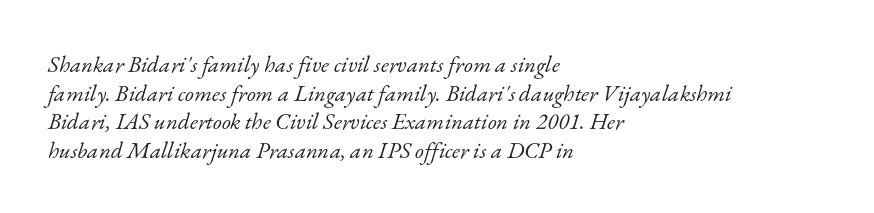
The image shows 23 px text type, italic (leaning right); set left-aligned, line spacing 1.24x, normal letter spacing, not underlined.
